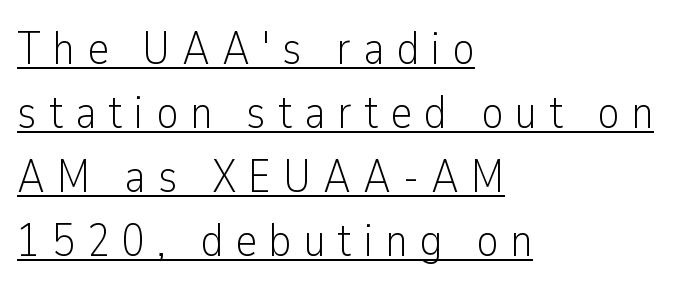
{"serif": "no", "italic": "no", "bold": "no", "weight": "light", "width": "condensed", "stroke_contrast": "low", "x_height": "medium", "monospaced": "no", "underline": "yes", "align": "left", "line_spacing": "normal", "line_spacing_ratio": 1.39, "letter_spacing": "wide", "letter_spacing_em": 0.26, "glyph_px": 46}
